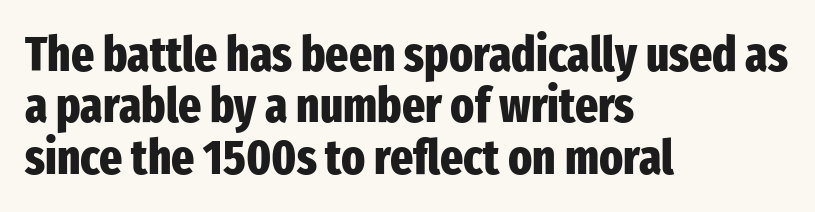
No feet cap the strokes, marking this as sans-serif type. Strokes here are thick enough to call this a true bold. Teacher's note: observe the even left margin — that is flush-left alignment. In terms of leading, this rendering errs on the cramped side. These lines are rendered in a variable-pitch font. The glyphs are unaccompanied by any horizontal stroke below them.
